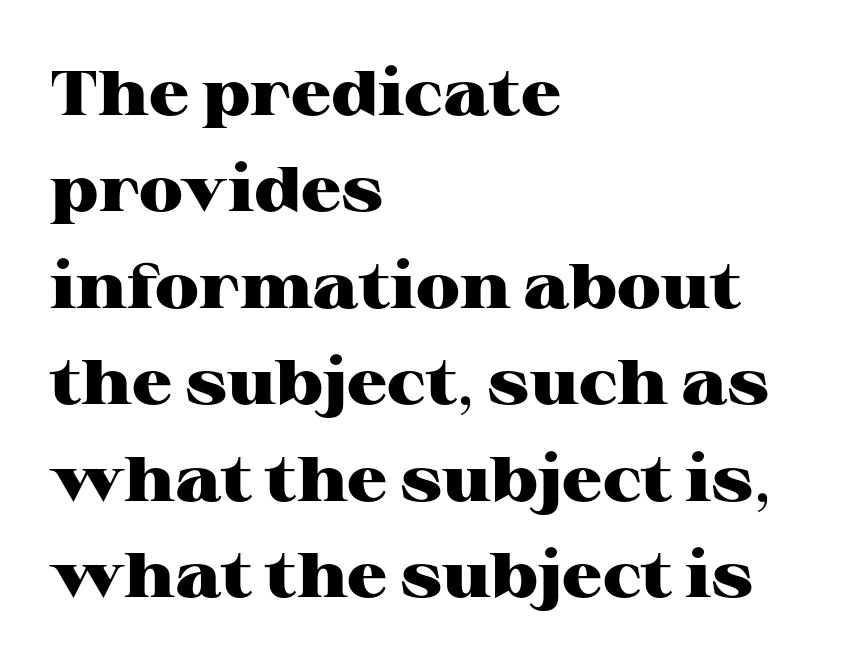
The image shows 63 px heavy, wide serif type, upright; set left-aligned, normal line spacing (1.53x), normal letter spacing, not underlined; high stroke contrast and a medium x-height.
